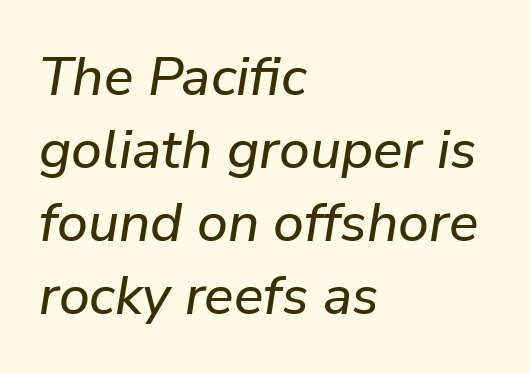
Q: Is the text italic (slanted)? A: Yes, it leans right by about 9 degrees.
Q: Is the text underlined? A: No.
Q: How is the paragraph aligned? A: Left-aligned.
Q: Is the spacing between letters normal or unusually wide? A: Normal.
Q: Is the spacing between lines tight, normal or loose? A: Normal.
Q: Width (condensed, normal, or wide)? A: Normal.
Q: Stroke contrast? A: Low.
Q: x-height? A: Medium.
Q: Monospaced? A: No.
